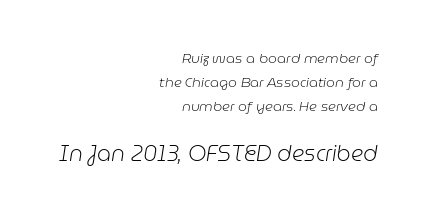
{"italic": "yes", "lean": "right", "slant_degrees": 9, "bold": "no", "underline": "no", "align": "right", "line_spacing_ratio": 1.71, "letter_spacing": "normal", "letter_spacing_em": 0.0, "larger_block": "second", "size_ratio": 1.57, "glyph_px": 22}
